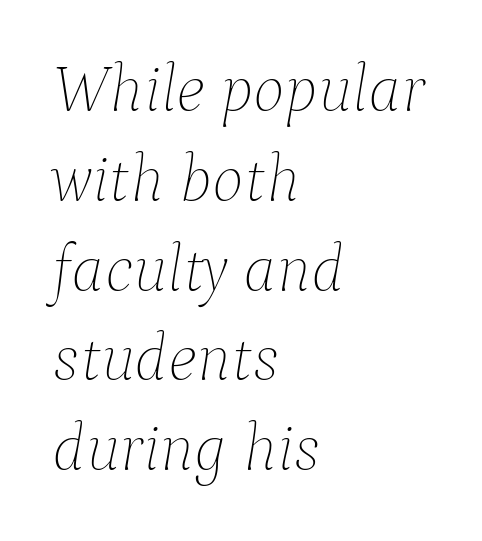
{"italic": "yes", "lean": "right", "slant_degrees": 9, "bold": "no", "weight": "thin", "width": "normal", "stroke_contrast": "low", "x_height": "medium", "monospaced": "no", "underline": "no", "align": "left", "line_spacing": "normal", "line_spacing_ratio": 1.34, "letter_spacing": "normal", "letter_spacing_em": 0.0, "glyph_px": 67}
